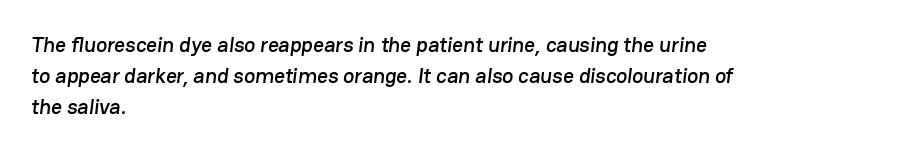
The lines in this sample share a left origin and differ only in where they stop. Underline: absent. If you measured baseline to baseline, you'd find a middling distance. Caption: standard tracking, unaltered.
